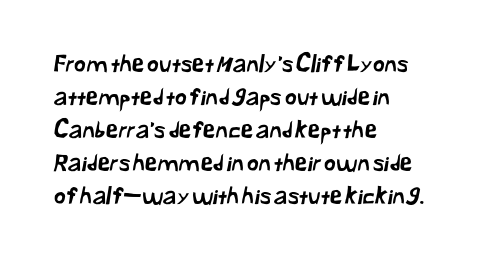
Q: Is the text underlined? A: No.
Q: How is the paragraph aligned? A: Left-aligned.
Q: Is the spacing between letters normal or unusually wide? A: Normal.
Q: Is the spacing between lines tight, normal or loose? A: Normal.
